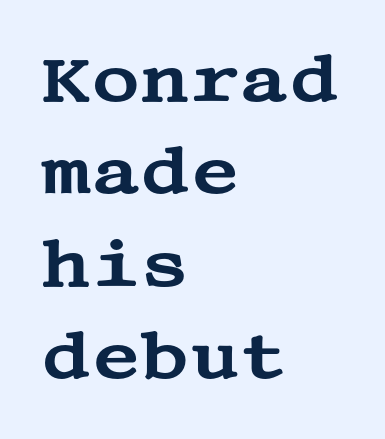
{"serif": "yes", "italic": "no", "width": "wide", "stroke_contrast": "medium", "x_height": "large", "underline": "no", "align": "left", "line_spacing": "normal", "line_spacing_ratio": 1.38, "letter_spacing": "normal", "letter_spacing_em": 0.0, "glyph_px": 67}
